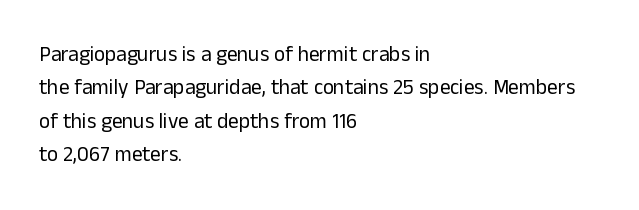
{"italic": "no", "bold": "no", "underline": "no", "align": "left", "line_spacing": "normal", "line_spacing_ratio": 1.59, "letter_spacing": "normal", "letter_spacing_em": 0.0, "glyph_px": 21}
